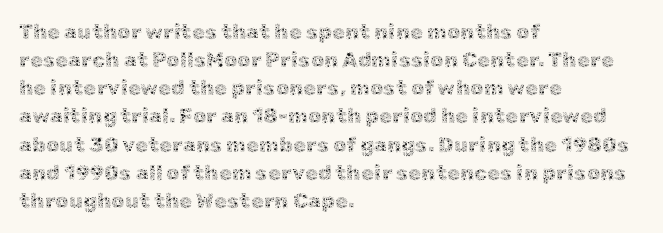
Visually the block forms a straight wall on the left and a jagged coastline on the right. Style check: upright. Bold? No — there's no thickening of the strokes. Notice how descenders clear the ascenders below comfortably — that's standard leading. Each word holds together tightly as a unit, with standard inter-letter gaps.
